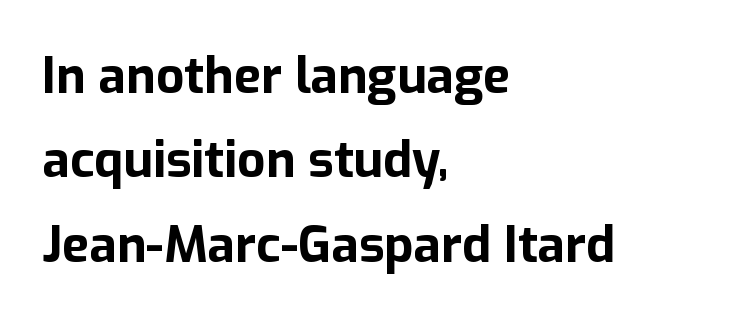
Q: Is the text bold? A: Yes.
Q: Is the text italic (slanted)? A: No, it is upright.
Q: Is the typeface a serif or a sans-serif typeface? A: Sans-serif.
Q: Is the text underlined? A: No.
Q: How is the paragraph aligned? A: Left-aligned.
Q: Is the spacing between letters normal or unusually wide? A: Normal.
Q: Is the spacing between lines tight, normal or loose? A: Normal.
Q: Width (condensed, normal, or wide)? A: Normal.
Q: Stroke contrast? A: Low.
Q: x-height? A: Medium.
Q: Monospaced? A: No.
